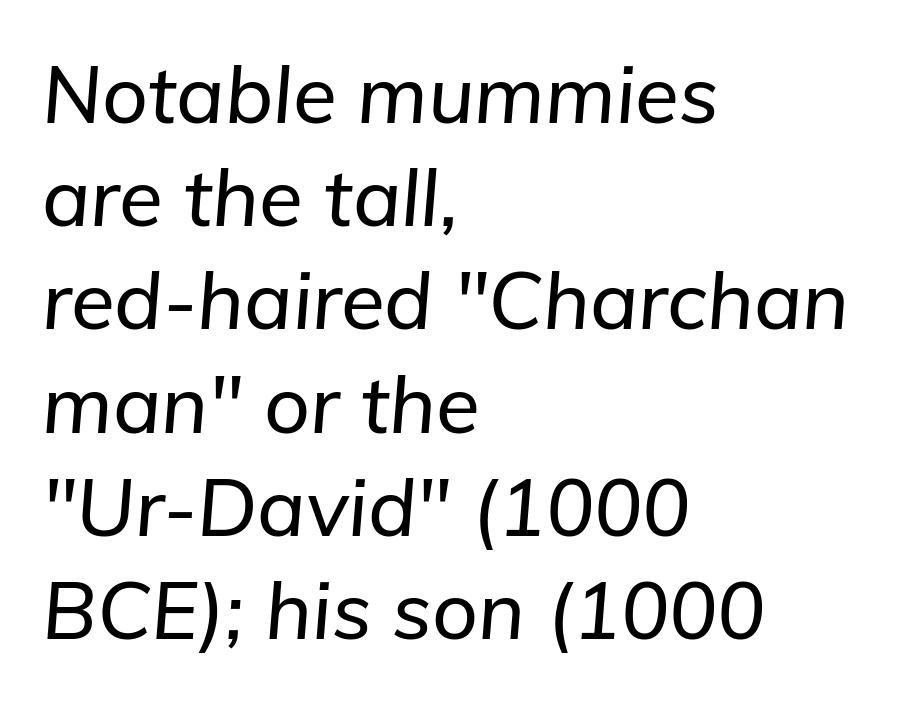
{"italic": "yes", "lean": "right", "slant_degrees": 5, "width": "normal", "stroke_contrast": "low", "x_height": "medium", "monospaced": "no", "underline": "no", "align": "left", "line_spacing": "normal", "line_spacing_ratio": 1.29, "letter_spacing": "normal", "letter_spacing_em": 0.0, "glyph_px": 80}
